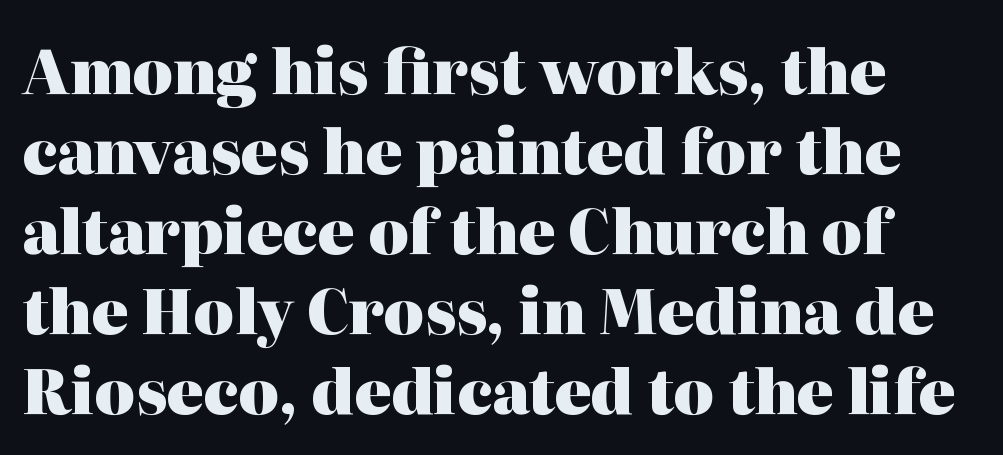
{"serif": "yes", "italic": "no", "bold": "yes", "weight": "heavy", "width": "normal", "stroke_contrast": "high", "x_height": "medium", "monospaced": "no", "underline": "no", "line_spacing": "normal", "line_spacing_ratio": 1.31, "letter_spacing": "normal", "letter_spacing_em": 0.0, "glyph_px": 61}
